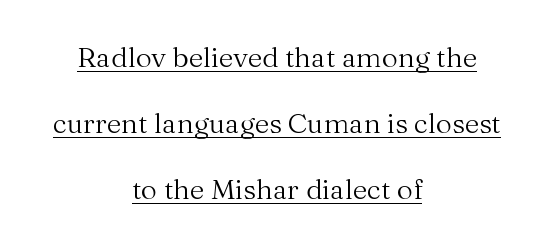
The image shows 28 px regular-weight serif type, upright; set centered, loose line spacing (2.36x), normal letter spacing, underlined; medium stroke contrast and a medium x-height.
